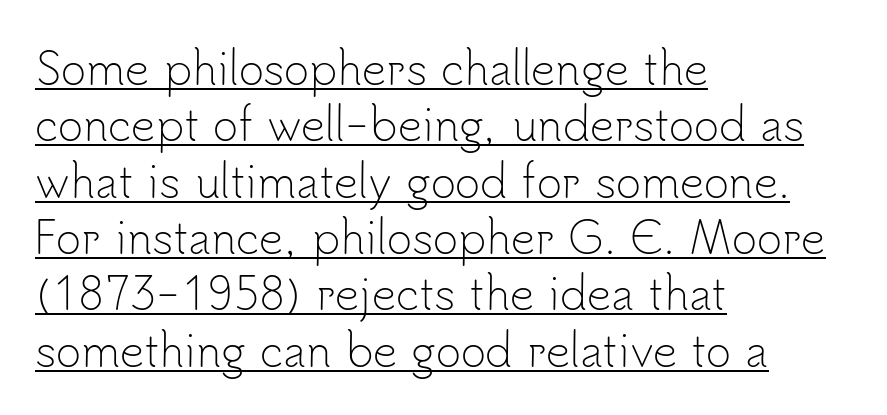
{"serif": "no", "italic": "no", "bold": "no", "weight": "light", "width": "normal", "stroke_contrast": "low", "x_height": "small", "monospaced": "no", "underline": "yes", "align": "left", "line_spacing": "normal", "line_spacing_ratio": 1.31, "letter_spacing": "normal", "letter_spacing_em": 0.0, "glyph_px": 43}
